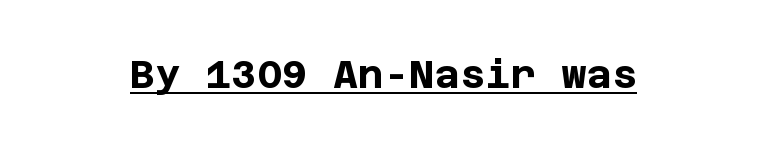
The image shows 39 px bold sans-serif type, upright; set normal letter spacing, underlined; low stroke contrast and a large x-height.
